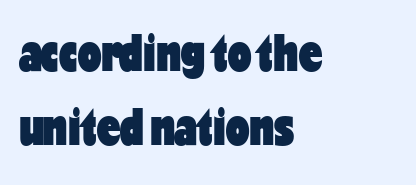
The image shows 52 px heavy, condensed sans-serif type, upright; set left-aligned, normal line spacing (1.42x), normal letter spacing, not underlined; low stroke contrast and a medium x-height.
